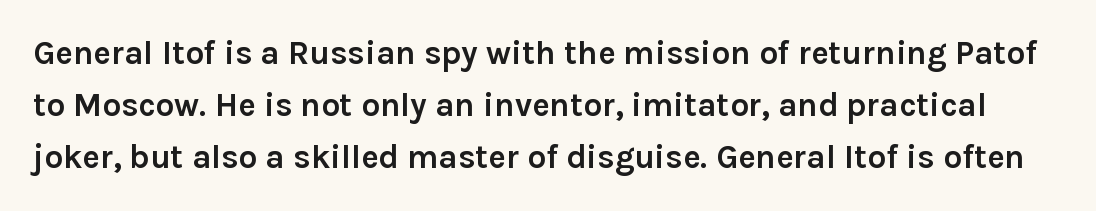
Posture: vertical. The letters advance in unequal steps, a hallmark of proportional type. A typesetter would label this face a sans. Evenly set lines give the paragraph a standard silhouette.
